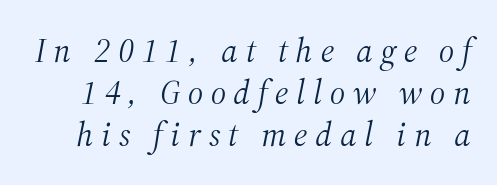
The image shows 34 px light serif type, italic (leaning right); set line spacing 1.24x, unusually wide letter spacing (+0.23 em), not underlined; medium stroke contrast and a medium x-height.
